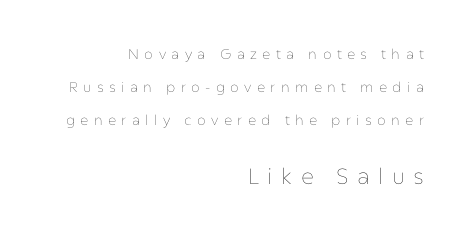
{"italic": "no", "bold": "no", "underline": "no", "align": "right", "line_spacing": "loose", "line_spacing_ratio": 2.37, "letter_spacing": "wide", "letter_spacing_em": 0.38, "larger_block": "second", "size_ratio": 1.57, "glyph_px": 22}
